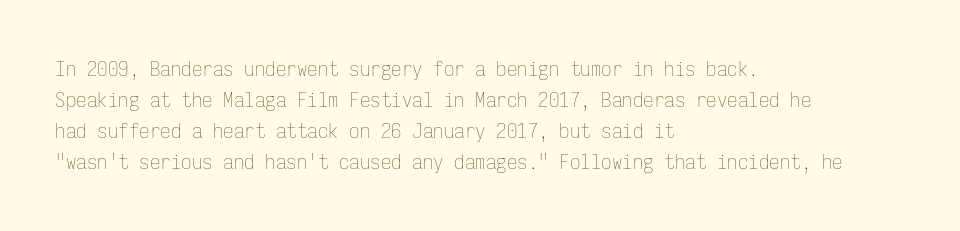
Q: Is the text bold? A: No.
Q: Is the text italic (slanted)? A: No, it is upright.
Q: Is the text underlined? A: No.
Q: How is the paragraph aligned? A: Left-aligned.
Q: Is the spacing between letters normal or unusually wide? A: Normal.
Q: Is the spacing between lines tight, normal or loose? A: Normal.
